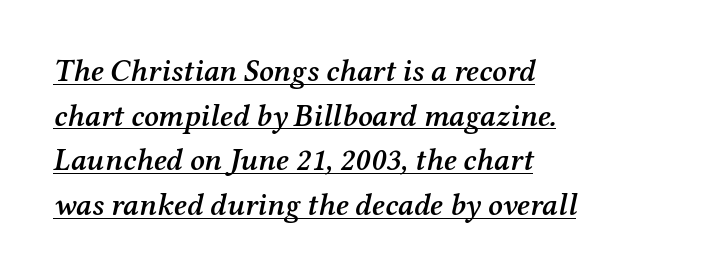
{"serif": "yes", "italic": "yes", "lean": "right", "slant_degrees": 12, "bold": "semi", "weight": "semibold", "width": "normal", "stroke_contrast": "medium", "x_height": "medium", "monospaced": "no", "underline": "yes", "align": "left", "line_spacing": "normal", "line_spacing_ratio": 1.44, "letter_spacing": "normal", "letter_spacing_em": 0.0, "glyph_px": 31}
